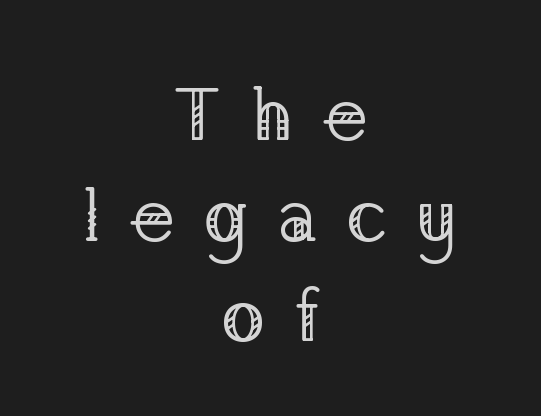
The image shows 74 px regular-weight serif type, upright; set centered, normal line spacing (1.36x), unusually wide letter spacing (+0.38 em), not underlined; low stroke contrast and a medium x-height.
